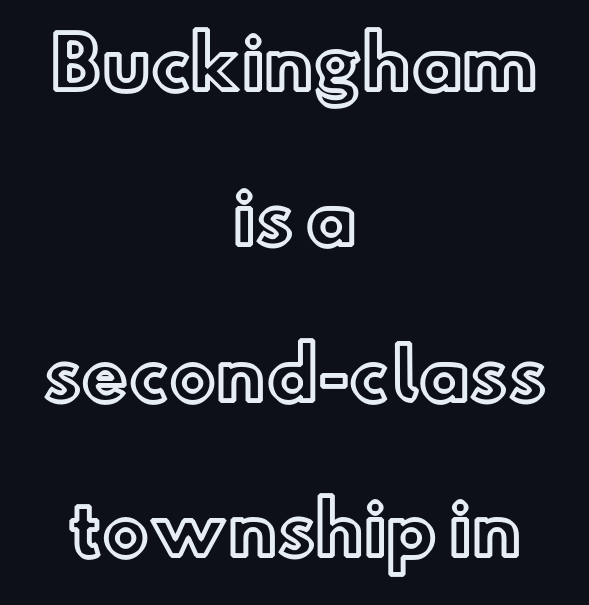
The image shows 70 px text type, upright; set centered, loose line spacing (2.22x), normal letter spacing, not underlined; a small x-height.
